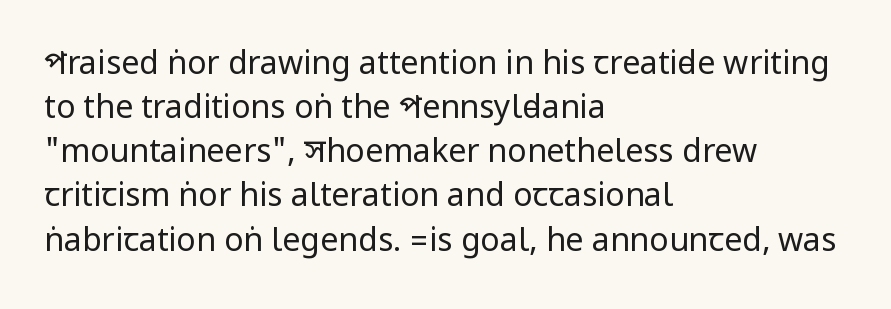
The horizontal fit of the characters is conventional and even. Stems here are at most as thick as an everyday book face. Do the letters lean? They stand straight. Each line starts at the same left margin while the right side varies.
